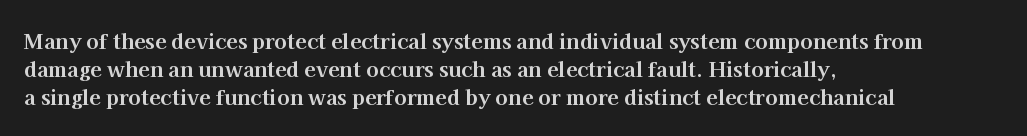
{"italic": "no", "bold": "yes", "underline": "no", "align": "left", "line_spacing": "normal", "line_spacing_ratio": 1.33, "letter_spacing": "normal", "letter_spacing_em": 0.0, "glyph_px": 21}
